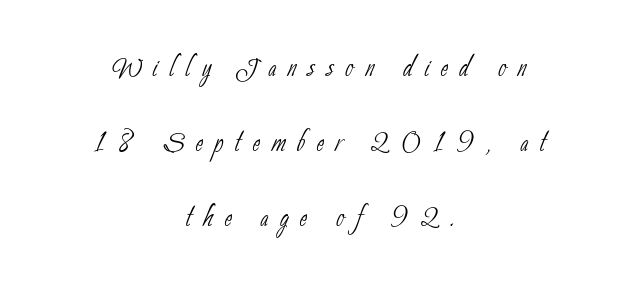
The image shows 36 px thin, condensed sans-serif type; set centered, loose line spacing (2.09x), unusually wide letter spacing (+0.32 em), not underlined; low stroke contrast and a small x-height.
